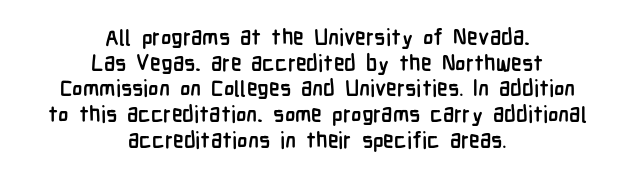
Q: Is the text bold? A: Yes.
Q: Is the text italic (slanted)? A: No, it is upright.
Q: Is the text underlined? A: No.
Q: How is the paragraph aligned? A: Centered.
Q: Is the spacing between letters normal or unusually wide? A: Normal.
